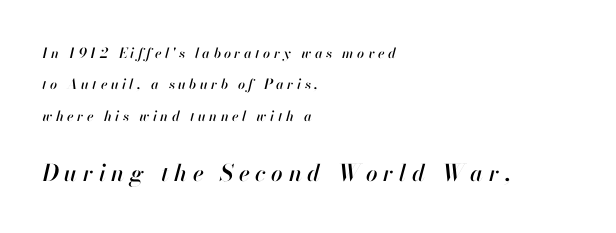
Notice the wide empty band between every row — that's loose leading. Students, note that the glyphs here are deliberately spaced far apart. Posture: slanted. The following chunk of copy outweighs the initial chunk in type size.
